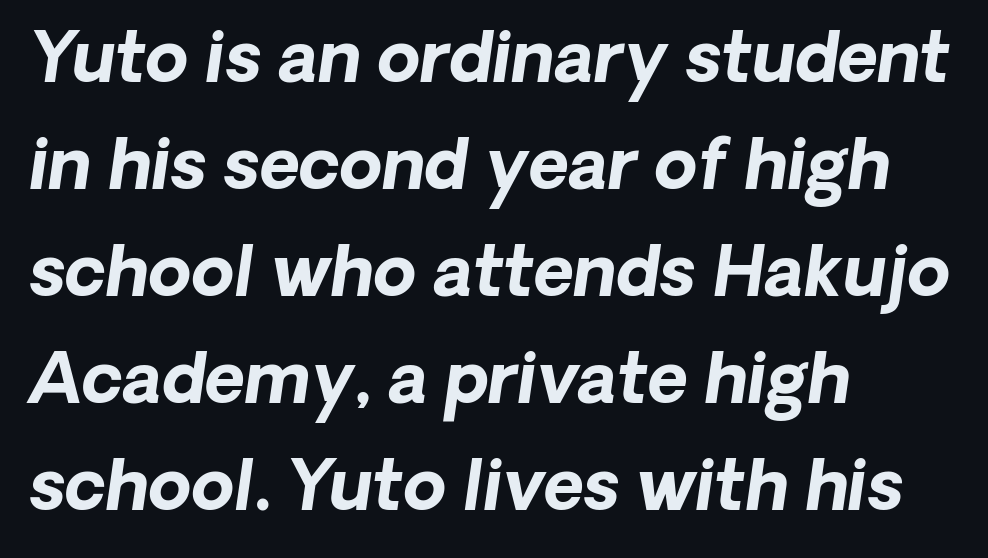
{"italic": "yes", "lean": "right", "slant_degrees": 8, "bold": "yes", "weight": "bold", "width": "normal", "stroke_contrast": "low", "x_height": "medium", "monospaced": "no", "underline": "no", "align": "left", "line_spacing": "normal", "line_spacing_ratio": 1.55, "letter_spacing": "normal", "letter_spacing_em": 0.0, "glyph_px": 69}
